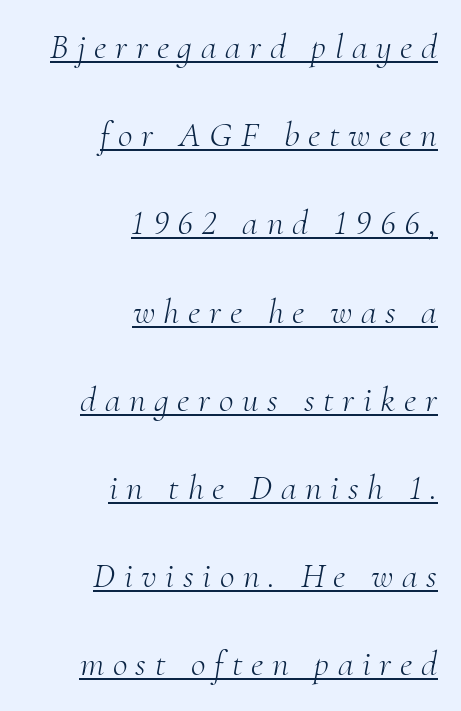
The image shows 36 px light serif type, italic (leaning right); set right-aligned, loose line spacing (2.45x), unusually wide letter spacing (+0.24 em), underlined; medium stroke contrast and a small x-height.
